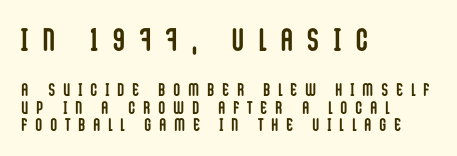
Q: Is the text bold? A: Yes.
Q: Is the text italic (slanted)? A: No, it is upright.
Q: Is the typeface a serif or a sans-serif typeface? A: Sans-serif.
Q: Is the text underlined? A: No.
Q: How is the paragraph aligned? A: Left-aligned.
Q: Is the spacing between letters normal or unusually wide? A: Unusually wide.
Q: Is the spacing between lines tight, normal or loose? A: Tight.
Q: Which block of text is set in a larger size, the first (top) or the second (bottom)? A: The first (top) one.
Q: Width (condensed, normal, or wide)? A: Condensed.
Q: Stroke contrast? A: Low.
Q: x-height? A: Large.
Q: Monospaced? A: No.
